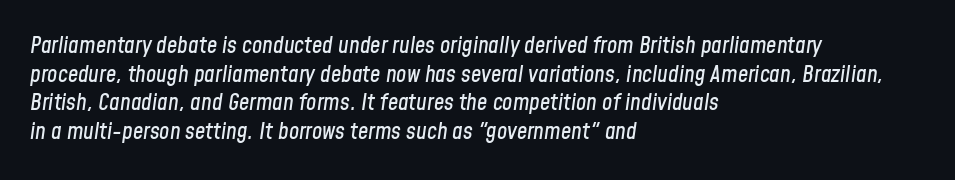
Q: Is the text italic (slanted)? A: Yes, it leans right by about 8 degrees.
Q: Is the text underlined? A: No.
Q: How is the paragraph aligned? A: Left-aligned.
Q: Is the spacing between letters normal or unusually wide? A: Normal.
Q: Is the spacing between lines tight, normal or loose? A: Normal.
